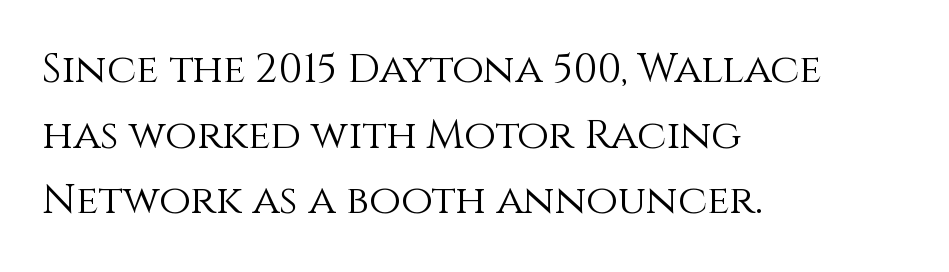
{"italic": "no", "bold": "no", "weight": "light", "width": "normal", "x_height": "large", "monospaced": "no", "underline": "no", "align": "left", "line_spacing": "normal", "line_spacing_ratio": 1.6, "letter_spacing": "normal", "letter_spacing_em": 0.0, "glyph_px": 41}
